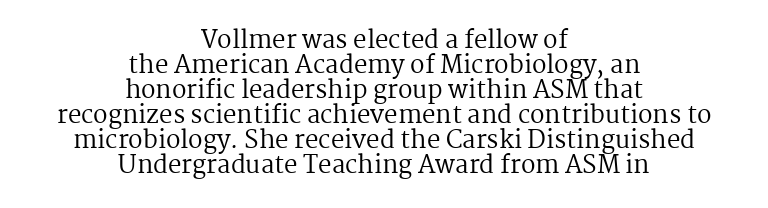
This sample uses plain, unmodified letter spacing. The specimen reads as upright at a glance. Typeset on center — no edge is straight. Think standard paragraph weight, or any step lighter than that.
